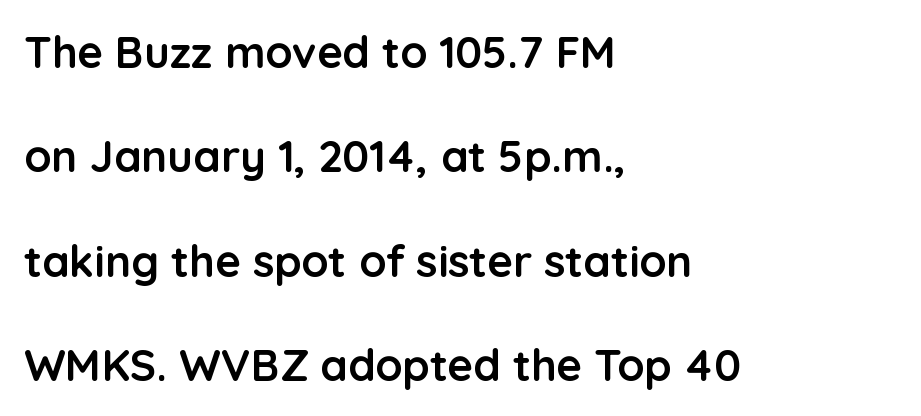
{"serif": "no", "italic": "no", "bold": "yes", "weight": "semibold", "width": "normal", "stroke_contrast": "low", "x_height": "medium", "monospaced": "no", "underline": "no", "align": "left", "line_spacing": "loose", "line_spacing_ratio": 2.37, "letter_spacing": "normal", "letter_spacing_em": 0.0, "glyph_px": 44}
